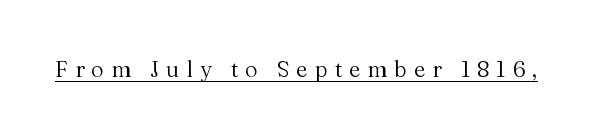
{"italic": "no", "bold": "no", "underline": "yes", "letter_spacing": "wide", "letter_spacing_em": 0.32, "glyph_px": 22}
